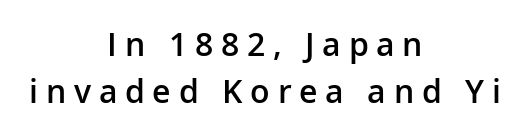
The image shows 32 px semibold sans-serif type, upright; set centered, normal line spacing (1.46x), unusually wide letter spacing (+0.24 em), not underlined; low stroke contrast and a medium x-height.
